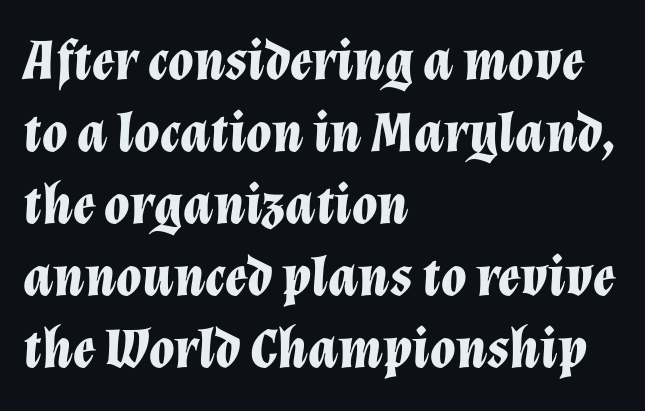
Q: Is the text bold? A: Yes.
Q: Is the text italic (slanted)? A: Yes, it leans right by about 12 degrees.
Q: Is the text underlined? A: No.
Q: How is the paragraph aligned? A: Left-aligned.
Q: Is the spacing between letters normal or unusually wide? A: Normal.
Q: Width (condensed, normal, or wide)? A: Normal.
Q: Stroke contrast? A: Low.
Q: x-height? A: Medium.
Q: Monospaced? A: No.
